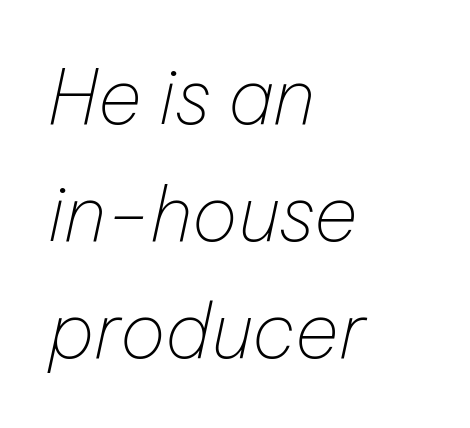
The rendering uses a moderate line-height, typical for paragraphs. Tall strokes in this sample are angled rather than plumb. Layout note: lines flush left. You could not count columns in this text — the font is proportionally spaced. These glyphs show unthickened strokes, regular width or finer. Compared with typical body copy, the letter spacing here is the same.
